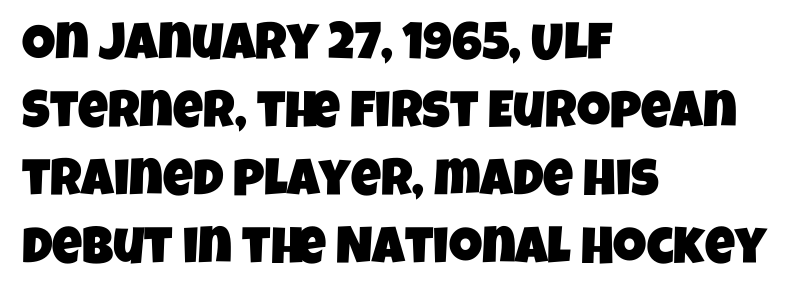
{"serif": "no", "width": "condensed", "stroke_contrast": "low", "x_height": "large", "monospaced": "no", "underline": "no", "align": "left", "line_spacing": "normal", "line_spacing_ratio": 1.31, "letter_spacing": "normal", "letter_spacing_em": 0.0, "glyph_px": 52}
